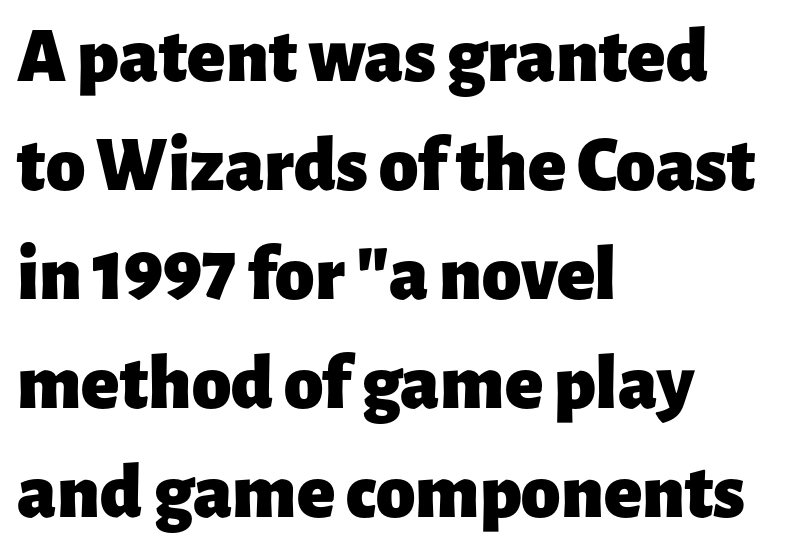
Q: Is the text bold? A: Yes.
Q: Is the text italic (slanted)? A: No, it is upright.
Q: Is the typeface a serif or a sans-serif typeface? A: Sans-serif.
Q: Is the text underlined? A: No.
Q: How is the paragraph aligned? A: Left-aligned.
Q: Is the spacing between letters normal or unusually wide? A: Normal.
Q: Is the spacing between lines tight, normal or loose? A: Normal.
Q: Width (condensed, normal, or wide)? A: Normal.
Q: Stroke contrast? A: Low.
Q: x-height? A: Medium.
Q: Monospaced? A: No.
